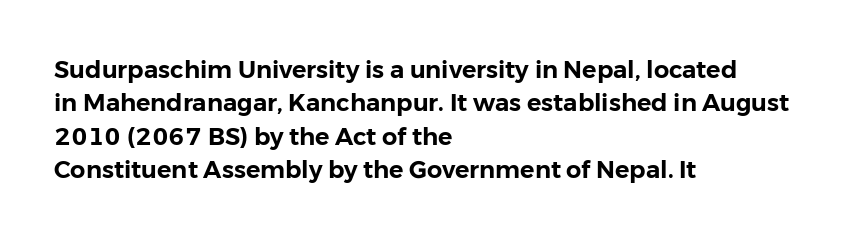
{"italic": "no", "underline": "no", "align": "left", "line_spacing": "normal", "line_spacing_ratio": 1.39, "letter_spacing": "normal", "letter_spacing_em": 0.0, "glyph_px": 24}
